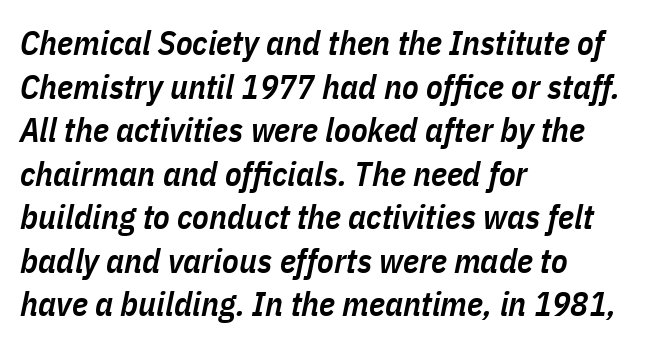
Q: Is the text bold? A: Semi-bold.
Q: Is the text italic (slanted)? A: Yes, it leans right by about 11 degrees.
Q: Is the text underlined? A: No.
Q: How is the paragraph aligned? A: Left-aligned.
Q: Is the spacing between letters normal or unusually wide? A: Normal.
Q: Is the spacing between lines tight, normal or loose? A: Normal.
Q: Width (condensed, normal, or wide)? A: Condensed.
Q: Stroke contrast? A: Low.
Q: x-height? A: Medium.
Q: Monospaced? A: No.
